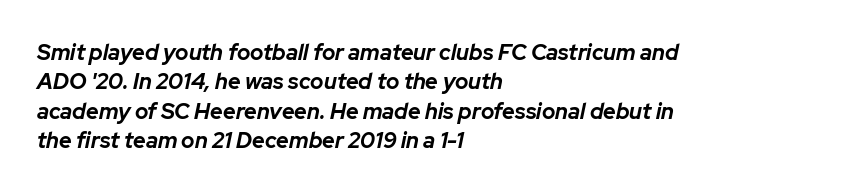
The image shows 22 px bold type, italic (leaning right); set left-aligned, normal line spacing (1.33x), normal letter spacing, not underlined.
